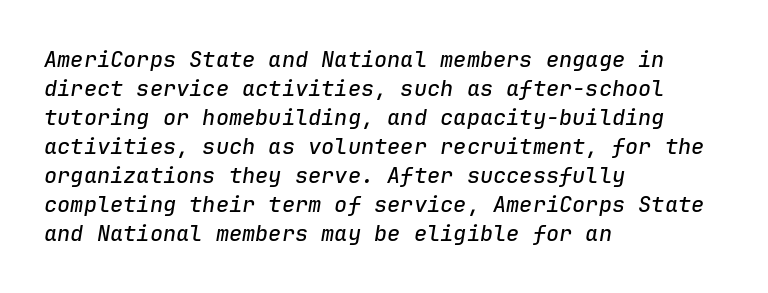
{"italic": "yes", "lean": "right", "slant_degrees": 9, "underline": "no", "align": "left", "line_spacing": "normal", "line_spacing_ratio": 1.32, "letter_spacing": "normal", "letter_spacing_em": 0.0, "glyph_px": 22}
